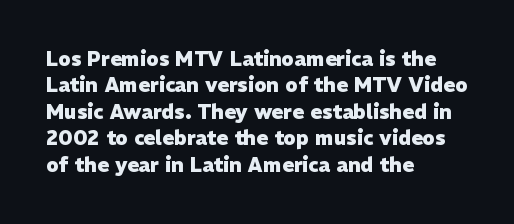
No extra tracking has been applied to these lines. The font is running at its bold setting. Students, observe: this is what conventionally led text looks like. Ascenders rise straight up at ninety degrees.
